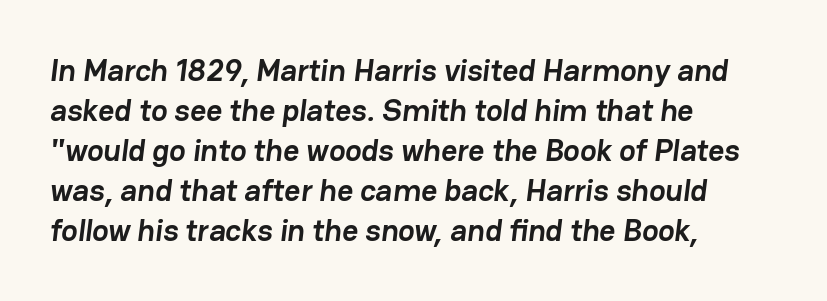
Line beginnings align vertically; line endings do not. Spacing verdict: proportional, widths tailored to each character. Nothing sits at the stroke ends, so this counts as sans-serif. Descender tails drop into unmarked territory.
